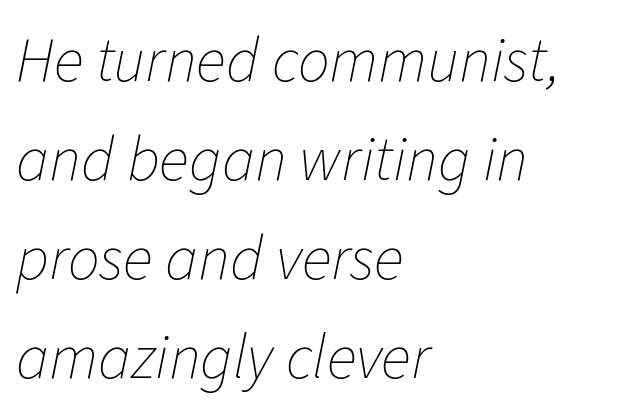
The image shows 63 px thin type, italic (leaning right); set left-aligned, normal line spacing (1.57x), normal letter spacing, not underlined; low stroke contrast and a medium x-height.
